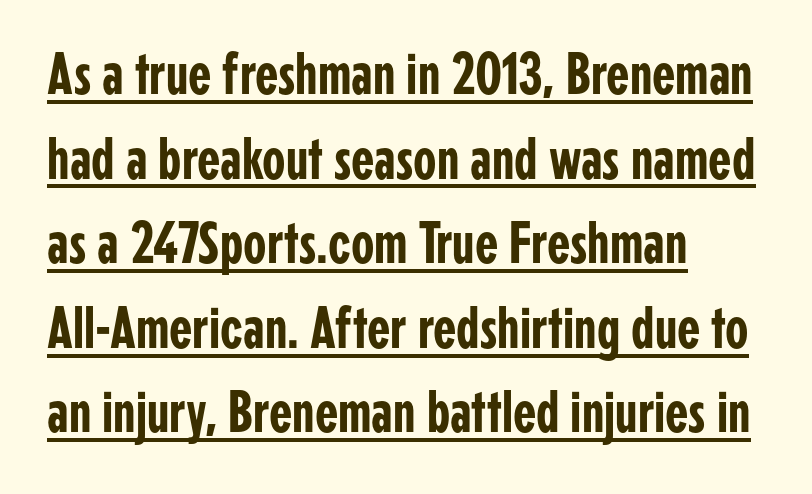
The image shows 60 px condensed sans-serif type, upright; set left-aligned, normal line spacing (1.41x), normal letter spacing, underlined; low stroke contrast and a medium x-height.
